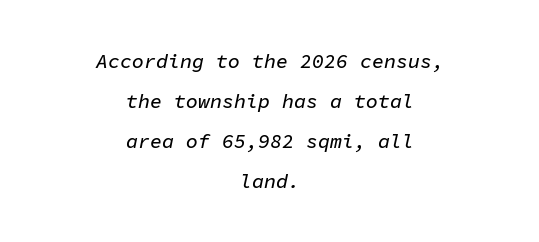
Casual observation: everything's sitting right in the middle. Only glyphs here, with clear space below each row. Spacing between characters is what you'd get straight out of the box. Slant detected: the letters are inclined. One glance says open: line gaps are wider than usual.
